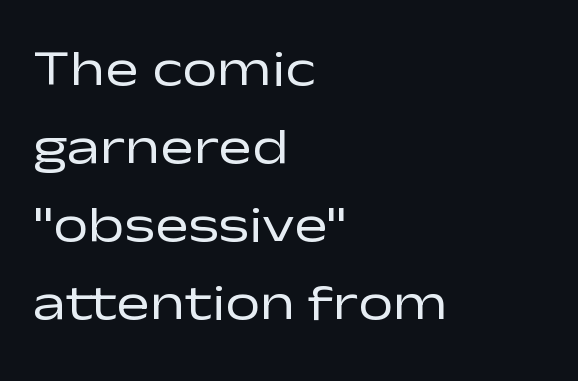
{"serif": "no", "italic": "no", "bold": "no", "weight": "regular", "width": "wide", "stroke_contrast": "low", "x_height": "medium", "monospaced": "no", "underline": "no", "align": "left", "line_spacing": "normal", "line_spacing_ratio": 1.56, "letter_spacing": "normal", "letter_spacing_em": 0.0, "glyph_px": 50}
